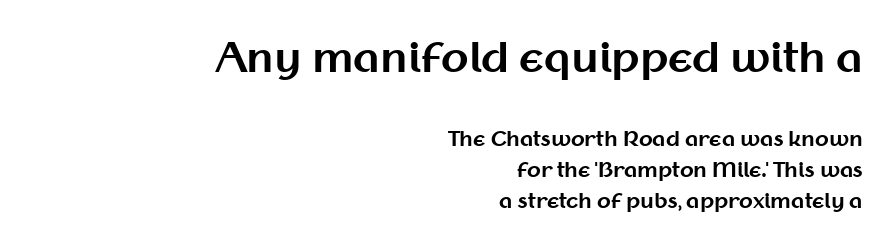
This rendering leaves character spacing at its baseline value. The type family on display is of the sans-serif kind. In terms of posture, this sample is upright. Note the varied advance widths — an 'i' is clearly narrower than an 'm'.
